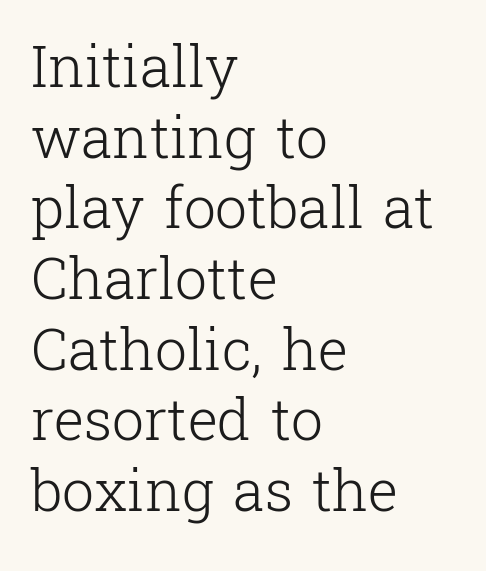
Observe the serifs anchoring each vertical stroke in this sample. The font sits on the lighter half of the weight spectrum, regular included. Just letters on the line, the space beneath them empty. Between one letter and the next there's only the usual sliver of space. Notice how the stems are strictly vertical — no italics here. Teacher's note: observe the even left margin — that is flush-left alignment.
